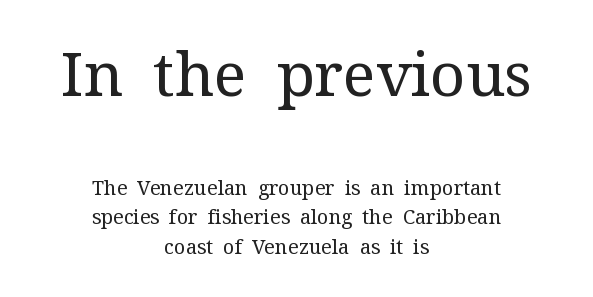
Heft: none added — not bold. A normal amount of white space separates one row of letters from the next. Type style note: has serifs. Does extra space separate the letters? No, they use regular spacing. It's the straight-up-and-down kind of type.
